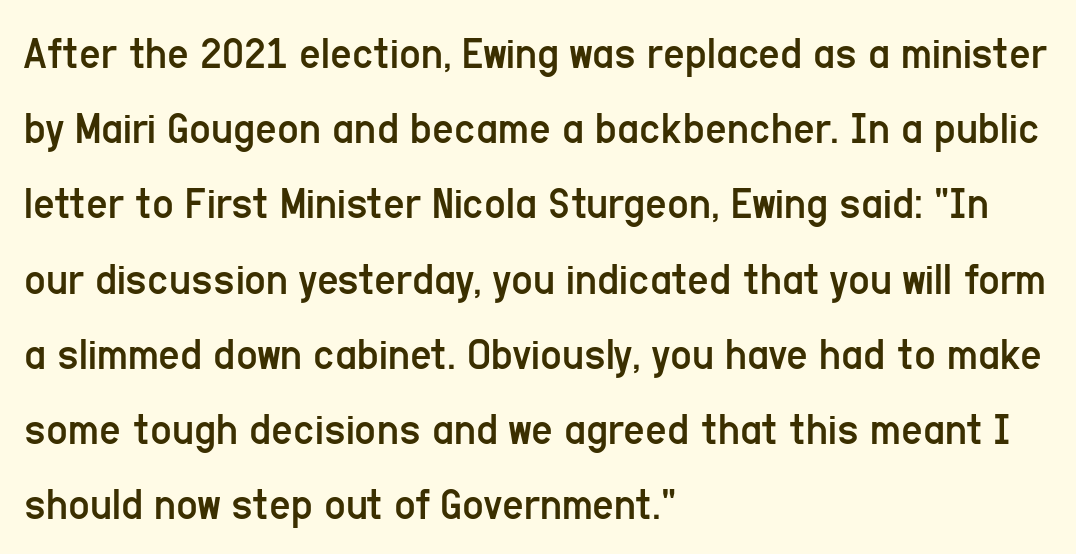
Q: Is the text bold? A: No.
Q: Is the text italic (slanted)? A: No, it is upright.
Q: Is the typeface a serif or a sans-serif typeface? A: Sans-serif.
Q: Is the text underlined? A: No.
Q: How is the paragraph aligned? A: Left-aligned.
Q: Is the spacing between letters normal or unusually wide? A: Normal.
Q: Is the spacing between lines tight, normal or loose? A: Normal.
Q: Width (condensed, normal, or wide)? A: Condensed.
Q: Stroke contrast? A: Low.
Q: x-height? A: Medium.
Q: Monospaced? A: No.
